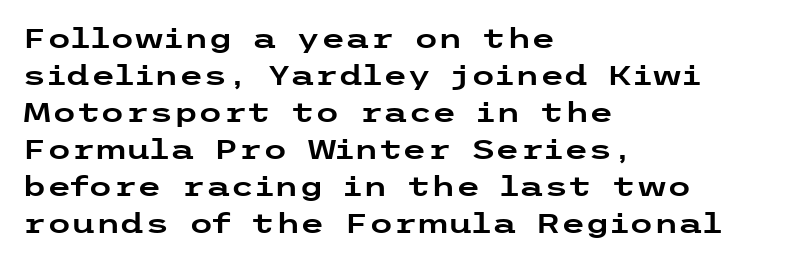
Q: Is the text italic (slanted)? A: No, it is upright.
Q: Is the typeface a serif or a sans-serif typeface? A: Sans-serif.
Q: Is the text underlined? A: No.
Q: How is the paragraph aligned? A: Left-aligned.
Q: Is the spacing between letters normal or unusually wide? A: Normal.
Q: Is the spacing between lines tight, normal or loose? A: Normal.
Q: Width (condensed, normal, or wide)? A: Wide.
Q: Stroke contrast? A: Low.
Q: x-height? A: Medium.
